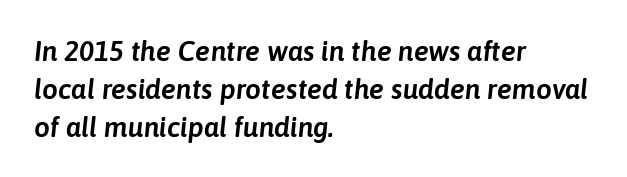
The image shows 28 px text type, italic (leaning right); set left-aligned, normal line spacing (1.35x), normal letter spacing, not underlined; low stroke contrast and a medium x-height.
